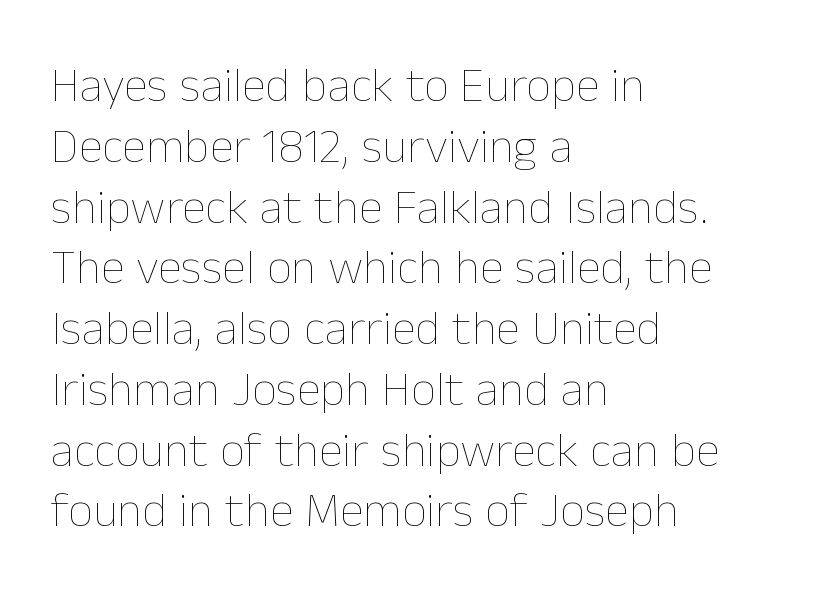
Vertical strokes here are truly vertical. Letters rest on an invisible, unmarked baseline. The characters are drawn with everyday or finer stroke widths. All the whitespace from short lines collects on the right. Tracking here is standard; glyphs follow each other at the usual distance. Looks like regular typesetting: each glyph gets only the width it needs.
